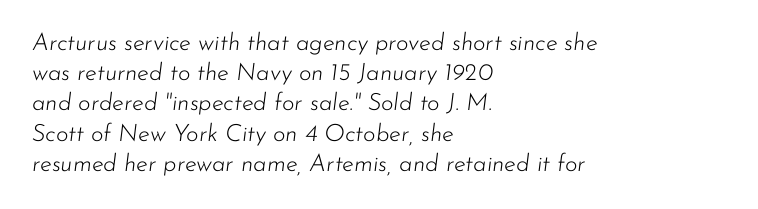
{"italic": "yes", "lean": "right", "slant_degrees": 7, "bold": "no", "underline": "no", "align": "left", "line_spacing": "normal", "line_spacing_ratio": 1.26, "letter_spacing": "normal", "letter_spacing_em": 0.0, "glyph_px": 24}
